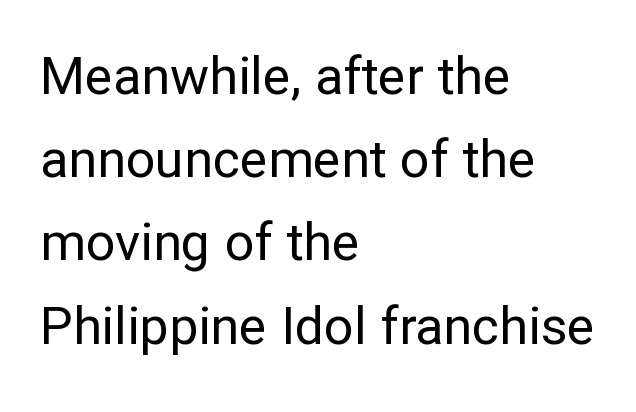
A classic flush-left, rag-right setting is used for this passage. Beneath every word, the page is bare. These lines were composed using upright roman letters. The face used here is proportionally spaced, like ordinary book or web type.
